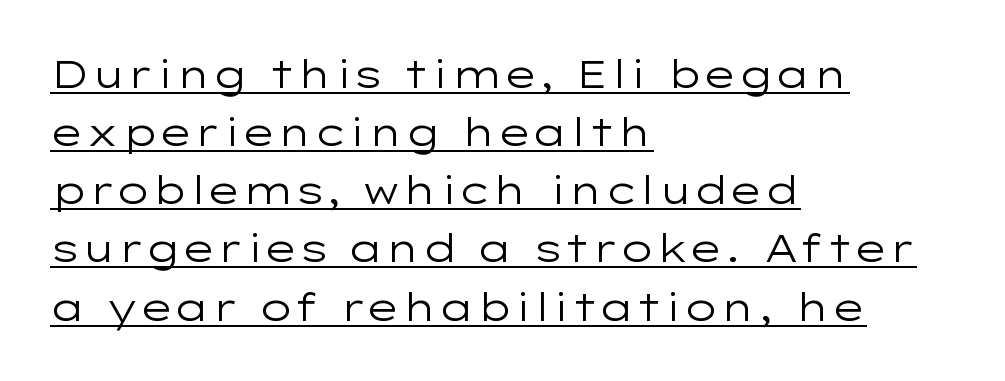
{"serif": "no", "italic": "no", "bold": "no", "weight": "regular", "width": "wide", "stroke_contrast": "low", "x_height": "medium", "monospaced": "no", "underline": "yes", "align": "left", "line_spacing": "normal", "line_spacing_ratio": 1.53, "letter_spacing": "normal", "letter_spacing_em": 0.0, "glyph_px": 38}
